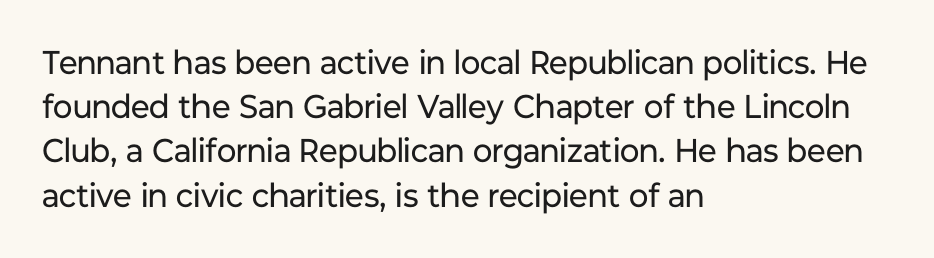
The lettering holds an erect, upright posture throughout. To sum up the face: it is a sans, with no serifs. The strokes carry an ordinary text weight at most. Clear beneath every line of the passage. Vertically, the passage feels balanced, rows spaced as you'd expect.
